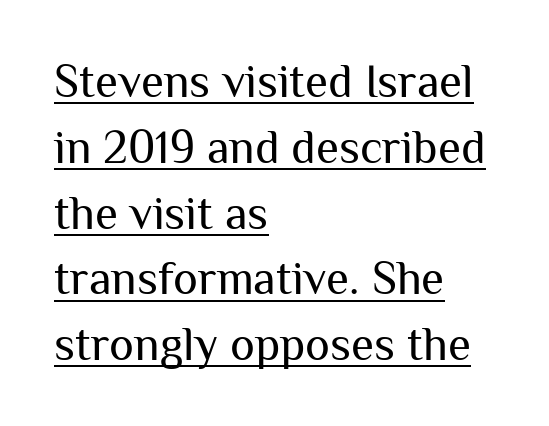
Q: Is the text bold? A: No.
Q: Is the text italic (slanted)? A: No, it is upright.
Q: Is the typeface a serif or a sans-serif typeface? A: Sans-serif.
Q: Is the text underlined? A: Yes.
Q: How is the paragraph aligned? A: Left-aligned.
Q: Is the spacing between letters normal or unusually wide? A: Normal.
Q: Is the spacing between lines tight, normal or loose? A: Normal.
Q: Width (condensed, normal, or wide)? A: Normal.
Q: Stroke contrast? A: Medium.
Q: x-height? A: Medium.
Q: Monospaced? A: No.
